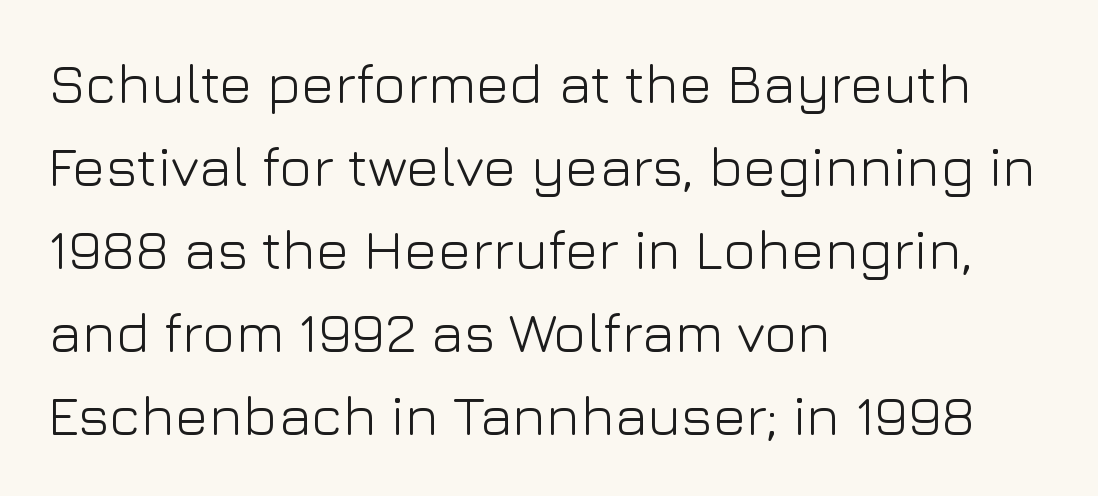
{"serif": "no", "italic": "no", "bold": "no", "weight": "light", "width": "normal", "stroke_contrast": "low", "x_height": "medium", "monospaced": "no", "underline": "no", "align": "left", "line_spacing": "normal", "line_spacing_ratio": 1.48, "letter_spacing": "normal", "letter_spacing_em": 0.0, "glyph_px": 56}
